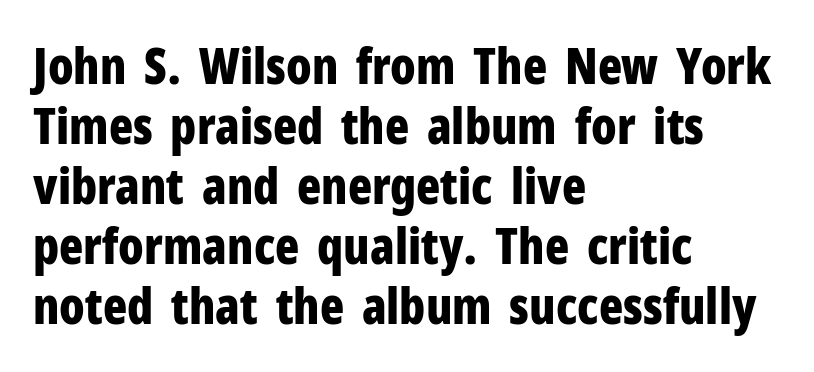
{"serif": "no", "italic": "no", "bold": "yes", "weight": "bold", "width": "condensed", "stroke_contrast": "low", "x_height": "medium", "monospaced": "no", "underline": "no", "align": "left", "line_spacing_ratio": 1.2, "letter_spacing": "normal", "letter_spacing_em": 0.0, "glyph_px": 50}
